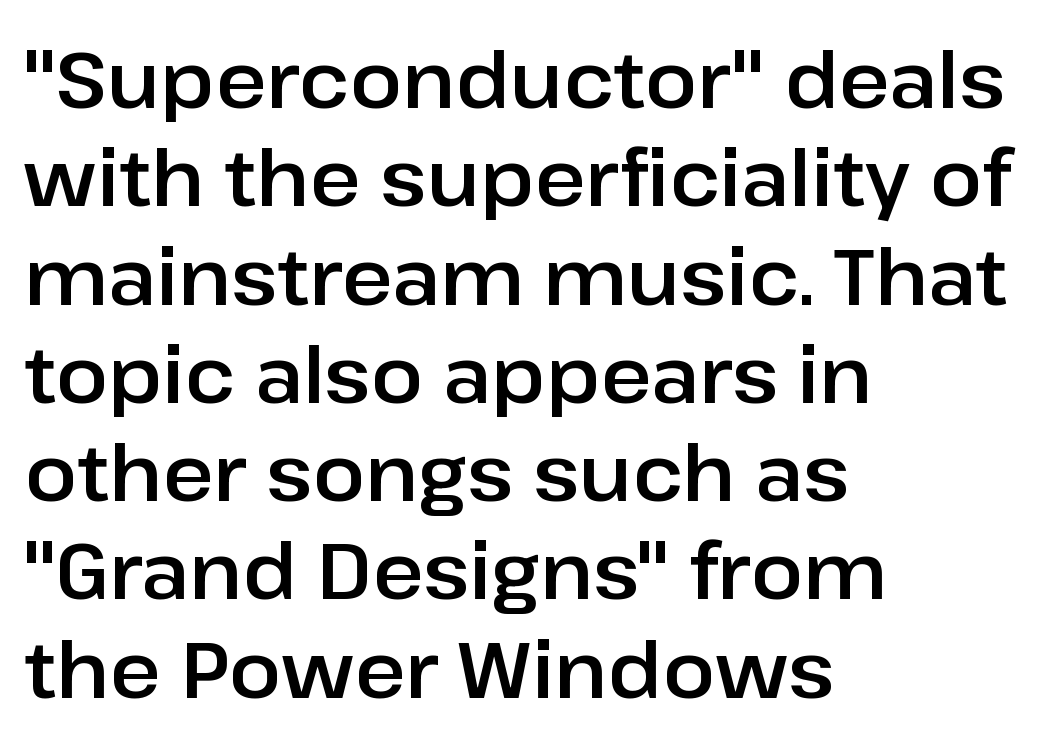
These lines stack with their left ends in a neat column. Regular leading. Students, note that the glyphs here touch the page at normal intervals. Notice how the stems are strictly vertical — no italics here.
